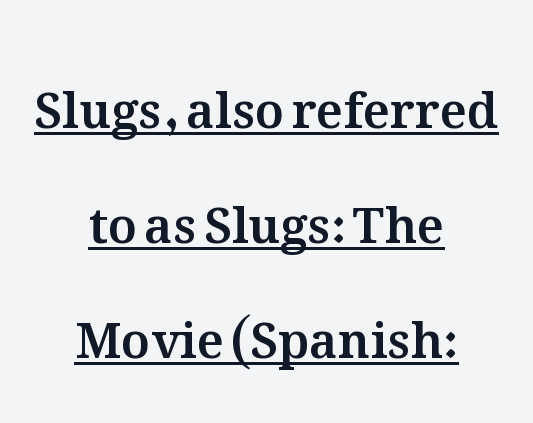
The image shows 49 px text type, upright; set centered, loose line spacing (2.35x), normal letter spacing, underlined; medium stroke contrast and a medium x-height.
